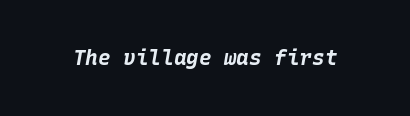
{"italic": "yes", "lean": "right", "slant_degrees": 10, "bold": "yes", "underline": "no", "letter_spacing": "normal", "letter_spacing_em": 0.0, "glyph_px": 21}
